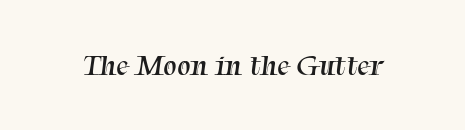
The image shows 30 px regular-weight serif type; set normal letter spacing, not underlined; medium stroke contrast and a medium x-height.
